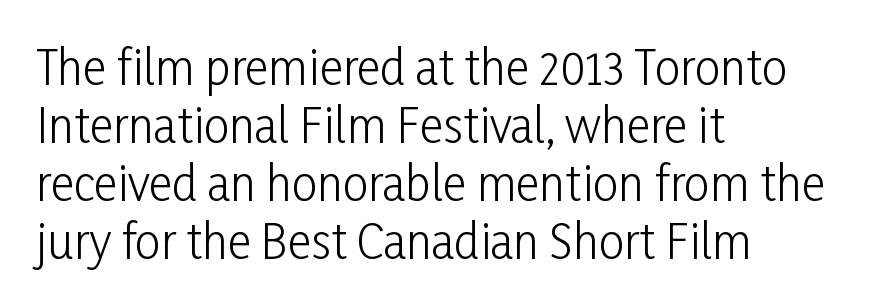
Q: Is the text bold? A: No.
Q: Is the text italic (slanted)? A: No, it is upright.
Q: Is the typeface a serif or a sans-serif typeface? A: Sans-serif.
Q: Is the text underlined? A: No.
Q: How is the paragraph aligned? A: Left-aligned.
Q: Is the spacing between letters normal or unusually wide? A: Normal.
Q: Is the spacing between lines tight, normal or loose? A: Normal.
Q: Width (condensed, normal, or wide)? A: Condensed.
Q: Stroke contrast? A: Low.
Q: x-height? A: Medium.
Q: Monospaced? A: No.
